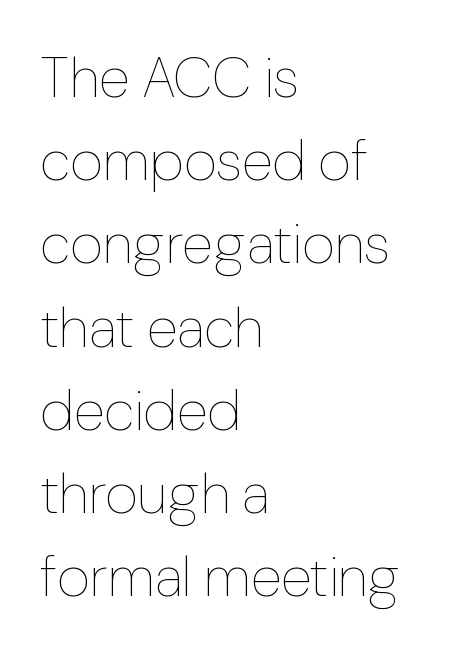
{"italic": "no", "bold": "no", "weight": "thin", "width": "normal", "stroke_contrast": "low", "x_height": "medium", "monospaced": "no", "underline": "no", "align": "left", "line_spacing": "normal", "line_spacing_ratio": 1.46, "letter_spacing": "normal", "letter_spacing_em": 0.0, "glyph_px": 57}
